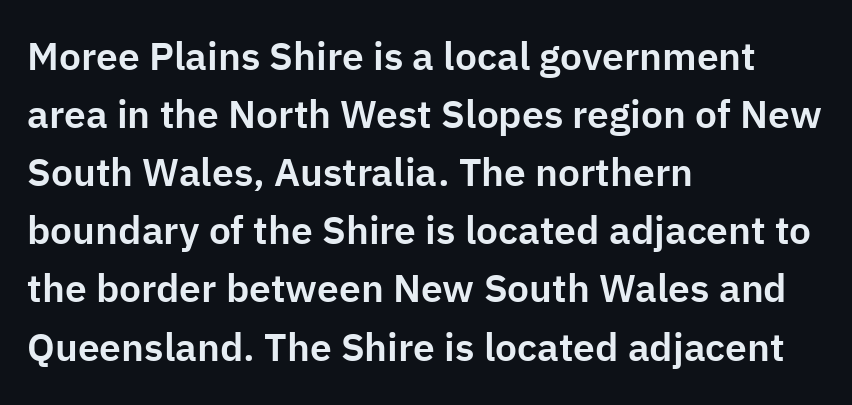
The image shows 39 px sans-serif type, upright; set left-aligned, normal line spacing (1.49x), normal letter spacing, not underlined; low stroke contrast and a medium x-height.
